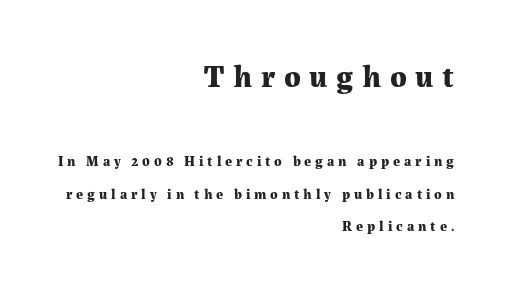
These lines are set flush right with a ragged left edge. A roman cut, with each character standing at attention. Block one is the big one; block two sits smaller underneath. The space beneath each line is pristine and unruled.
